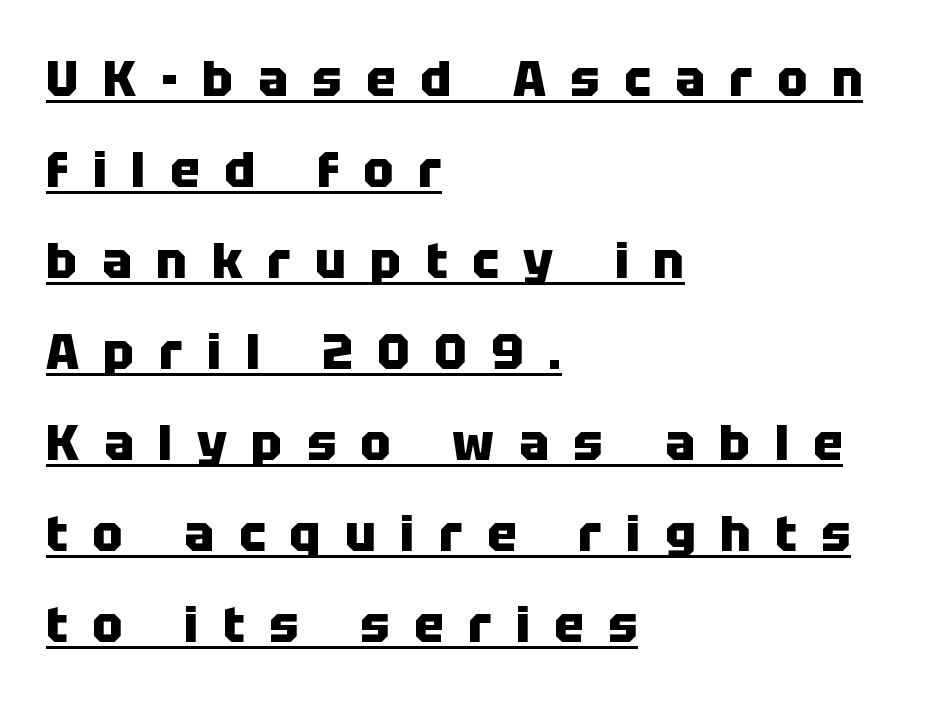
The image shows 50 px heavy sans-serif type, upright; set left-aligned, line spacing 1.82x, unusually wide letter spacing (+0.49 em), underlined; low stroke contrast and a large x-height.
